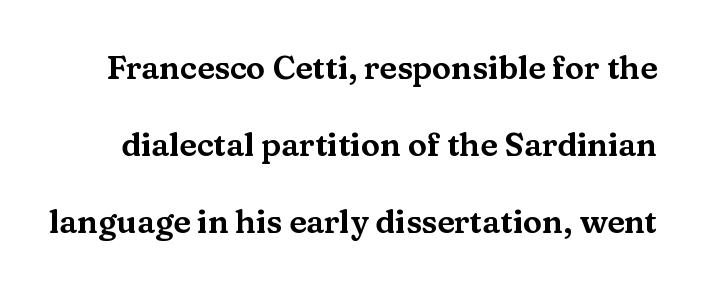
The image shows 32 px wide serif type, upright; set loose line spacing (2.41x), normal letter spacing, not underlined; medium stroke contrast and a medium x-height.
